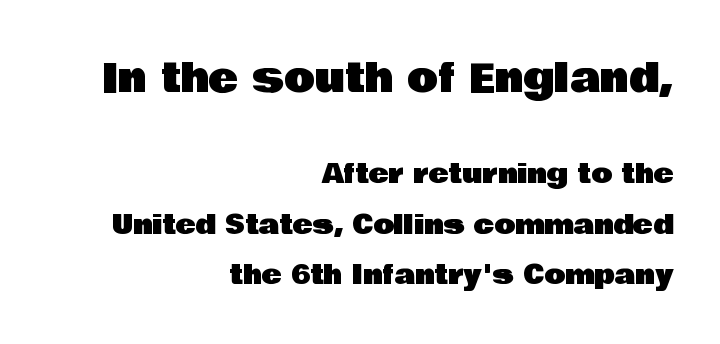
Honestly, there is no underline to notice here at all. Note: no serifs on the glyphs. Nope, not italic — everything's standing straight. Line endings align vertically; line beginnings do not. Note the varied advance widths — an 'i' is clearly narrower than an 'm'. The horizontal fit of the characters is conventional and even.
